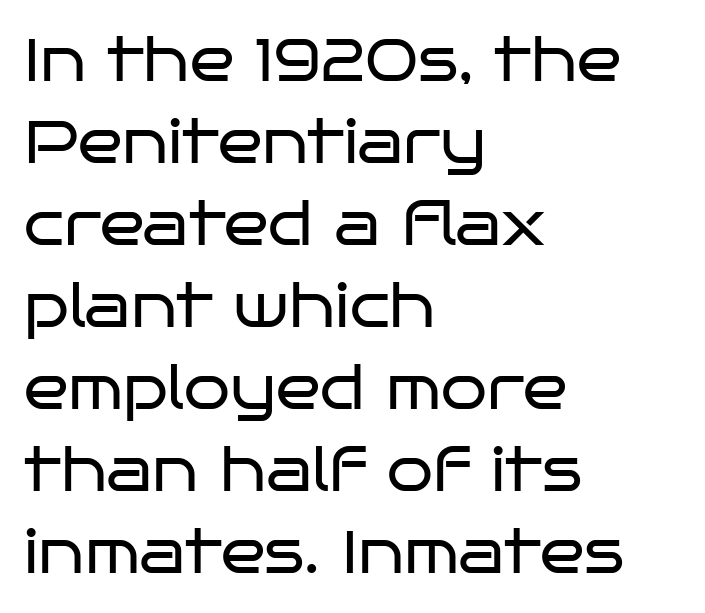
Evenly set lines give the paragraph a standard silhouette. The horizontal fit of the characters is conventional and even. No feet cap the strokes, marking this as sans-serif type. Has an underline been added? It has not. Counters stay open thanks to moderate or lighter strokes. A typesetter would call this proportional, since set widths differ per character.
